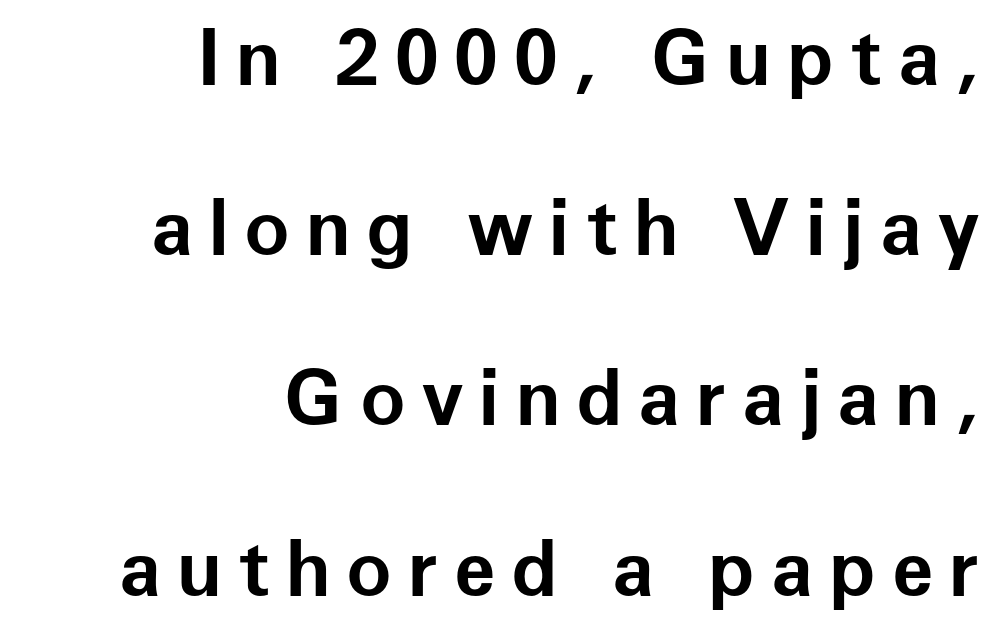
Someone cranked the tracking dial way up on this one. The passage shown is emphatically bold. The lines in this sample share a right terminus and differ only in where they begin. Ordinary non-slanted type is in use. Regarding serifs, this sample does without them. A typesetter would call this leading open, well beyond the default.
